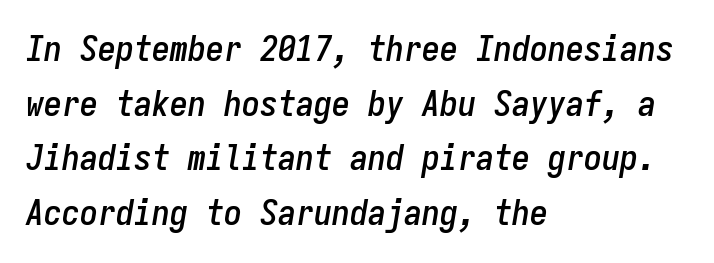
{"italic": "yes", "lean": "right", "slant_degrees": 9, "width": "condensed", "stroke_contrast": "low", "x_height": "medium", "monospaced": "yes", "underline": "no", "align": "left", "line_spacing": "normal", "line_spacing_ratio": 1.52, "letter_spacing": "normal", "letter_spacing_em": 0.0, "glyph_px": 36}
